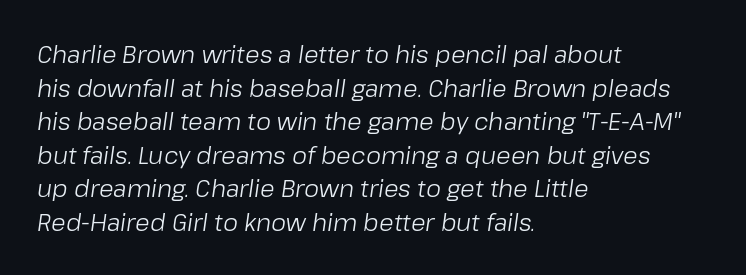
{"italic": "yes", "lean": "right", "slant_degrees": 8, "bold": "no", "underline": "no", "align": "left", "line_spacing": "normal", "line_spacing_ratio": 1.4, "letter_spacing": "normal", "letter_spacing_em": 0.0, "glyph_px": 24}
